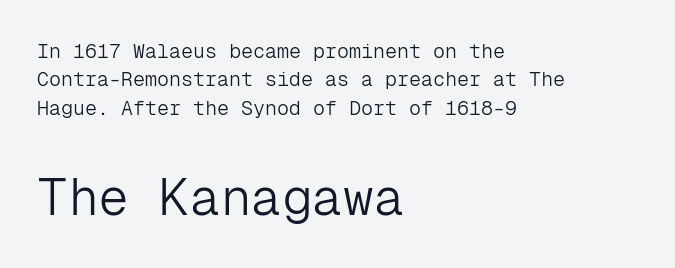
The image shows 51 px light sans-serif type, upright, monospaced; set left-aligned, normal line spacing (1.42x), normal letter spacing, not underlined; the second (bottom) block is 2.55x larger; low stroke contrast and a medium x-height.
